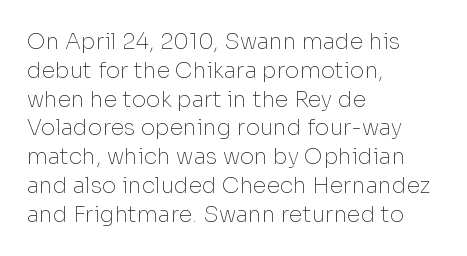
Q: Is the text bold? A: No.
Q: Is the text italic (slanted)? A: No, it is upright.
Q: Is the text underlined? A: No.
Q: How is the paragraph aligned? A: Left-aligned.
Q: Is the spacing between letters normal or unusually wide? A: Normal.
Q: Is the spacing between lines tight, normal or loose? A: Normal.
